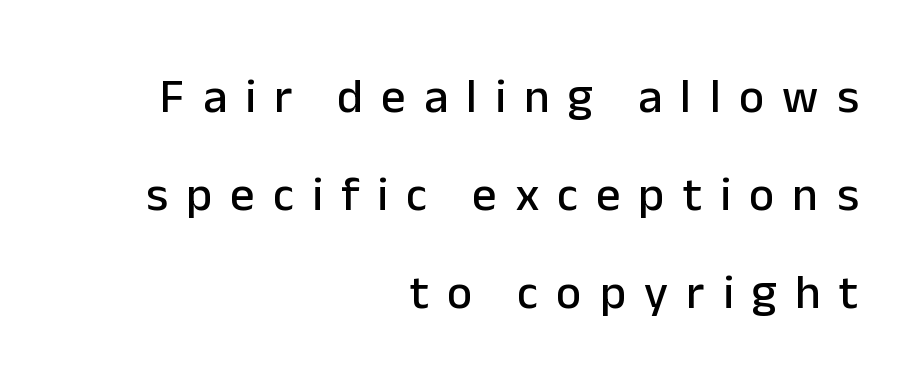
The image shows 48 px sans-serif type, upright; set right-aligned, loose line spacing (2.04x), unusually wide letter spacing (+0.38 em), not underlined; low stroke contrast and a medium x-height.
